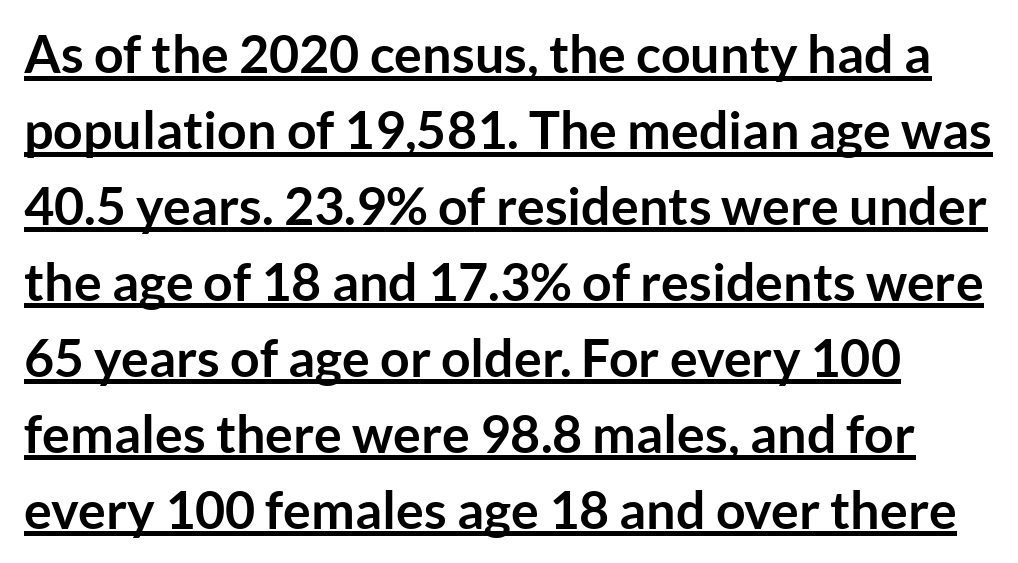
{"serif": "no", "italic": "no", "bold": "yes", "weight": "semibold", "width": "normal", "stroke_contrast": "low", "x_height": "medium", "monospaced": "no", "underline": "yes", "line_spacing": "normal", "line_spacing_ratio": 1.46, "letter_spacing": "normal", "letter_spacing_em": 0.0, "glyph_px": 52}
